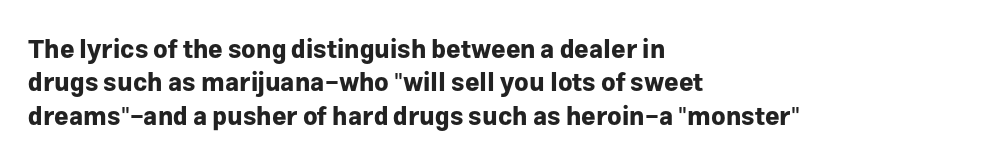
Q: Is the text bold? A: Yes.
Q: Is the text italic (slanted)? A: No, it is upright.
Q: Is the text underlined? A: No.
Q: How is the paragraph aligned? A: Left-aligned.
Q: Is the spacing between letters normal or unusually wide? A: Normal.
Q: Is the spacing between lines tight, normal or loose? A: Normal.
